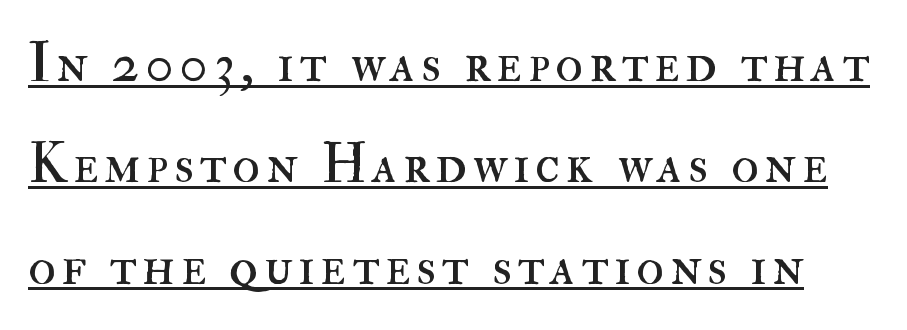
{"italic": "no", "bold": "no", "weight": "regular", "width": "normal", "stroke_contrast": "high", "x_height": "small", "monospaced": "no", "underline": "yes", "line_spacing_ratio": 1.81, "glyph_px": 56}
